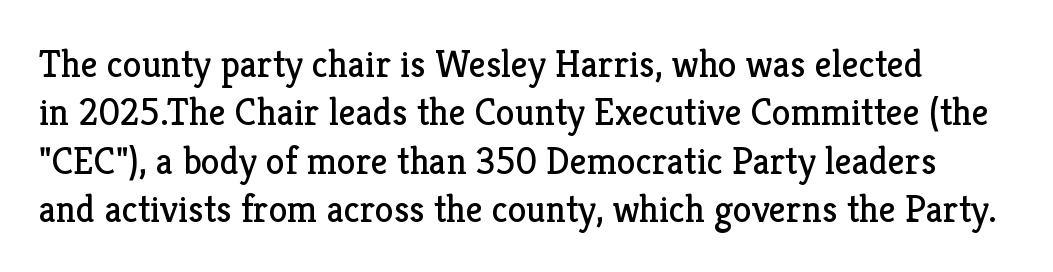
Q: Is the text bold? A: No.
Q: Is the text italic (slanted)? A: No, it is upright.
Q: Is the typeface a serif or a sans-serif typeface? A: Serif.
Q: Is the text underlined? A: No.
Q: Is the spacing between letters normal or unusually wide? A: Normal.
Q: Is the spacing between lines tight, normal or loose? A: Normal.
Q: Width (condensed, normal, or wide)? A: Normal.
Q: Stroke contrast? A: Low.
Q: x-height? A: Medium.
Q: Monospaced? A: No.
